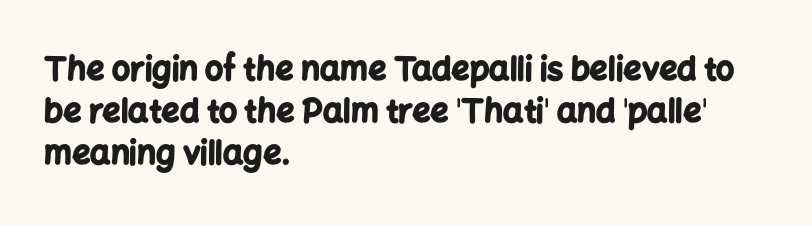
Unlike a traditional serif, this face leaves its strokes unadorned. This is roman type, the default non-slanted kind. How heavy is the stroke? Heavy — this is a bold. Each word holds together tightly as a unit, with standard inter-letter gaps. Do the characters align in a grid? No, the font is proportional. Alignment: flush left.
